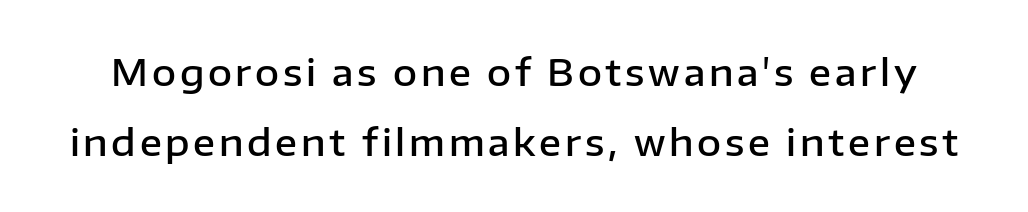
In terms of weight, the rendering is demibold, just under bold. The baseline area is clear. The rendering uses natural spacing where letterforms have individual widths. Ordinary non-slanted type is in use. Stroke terminals: plain, sans-serif.
